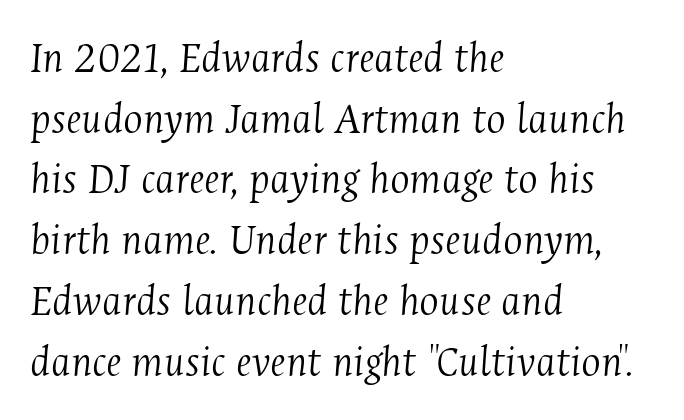
Do the characters align in a grid? No, the font is proportional. Honestly, the row spacing looks completely unremarkable. Plain, unruled lines of type. The rendering keeps characters at their native spacing. Does the type have serifs? Yes, each stem ends in a small foot.
